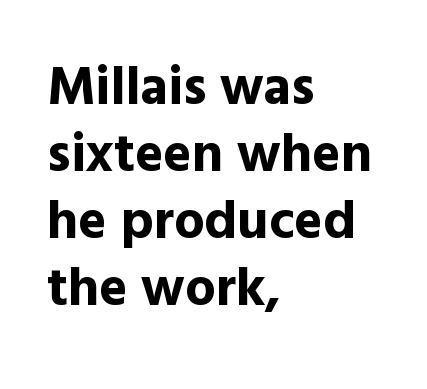
{"serif": "no", "italic": "no", "bold": "yes", "weight": "bold", "width": "normal", "x_height": "medium", "monospaced": "no", "underline": "no", "align": "left", "line_spacing_ratio": 1.24, "letter_spacing": "normal", "letter_spacing_em": 0.0, "glyph_px": 54}
